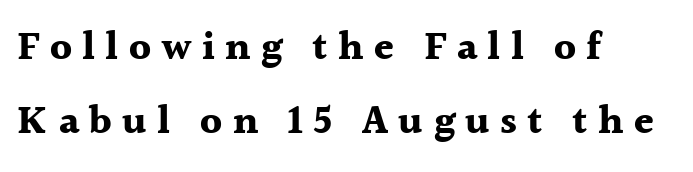
{"serif": "yes", "italic": "no", "bold": "yes", "weight": "bold", "width": "normal", "x_height": "medium", "monospaced": "no", "underline": "no", "align": "left", "line_spacing_ratio": 1.84, "letter_spacing": "wide", "letter_spacing_em": 0.25, "glyph_px": 40}
